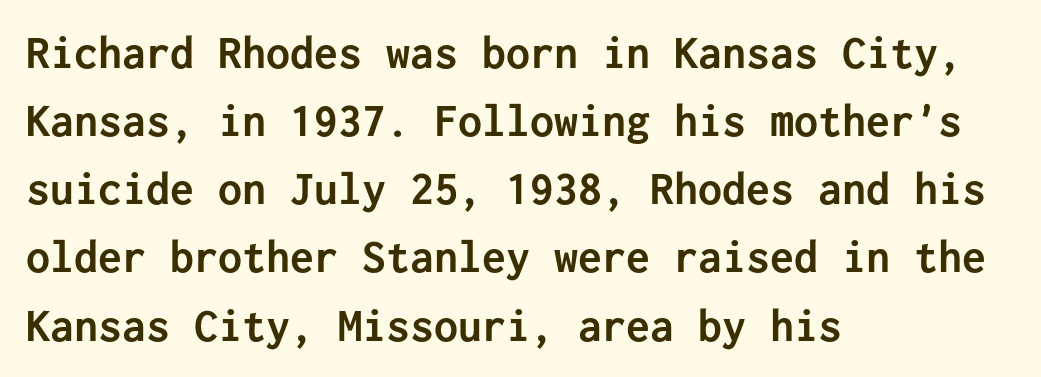
Q: Is the text bold? A: Yes.
Q: Is the text italic (slanted)? A: No, it is upright.
Q: Is the typeface a serif or a sans-serif typeface? A: Sans-serif.
Q: Is the text underlined? A: No.
Q: How is the paragraph aligned? A: Left-aligned.
Q: Is the spacing between letters normal or unusually wide? A: Normal.
Q: Is the spacing between lines tight, normal or loose? A: Normal.
Q: Width (condensed, normal, or wide)? A: Normal.
Q: Stroke contrast? A: Low.
Q: x-height? A: Medium.
Q: Monospaced? A: Yes.
